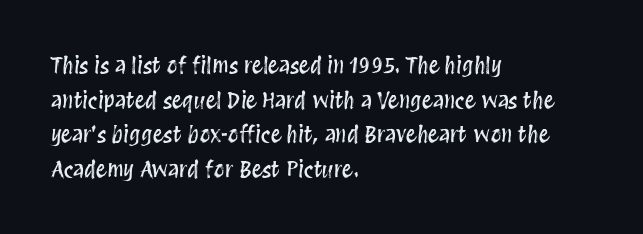
The image shows 22 px text type, upright; set left-aligned, normal line spacing (1.57x), normal letter spacing, not underlined.
